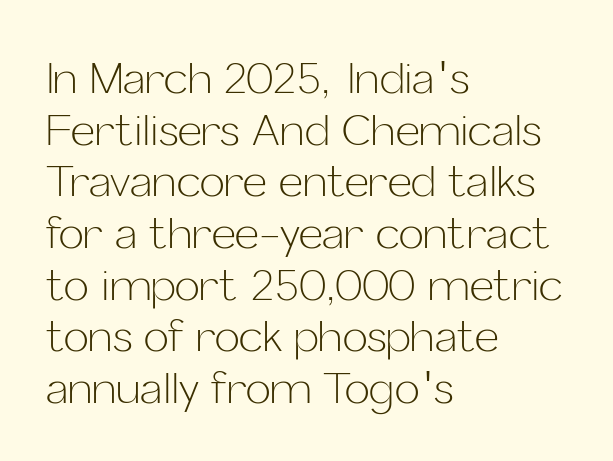
The image shows 42 px light sans-serif type, upright; set left-aligned, line spacing 1.23x, normal letter spacing, not underlined; low stroke contrast and a medium x-height.
